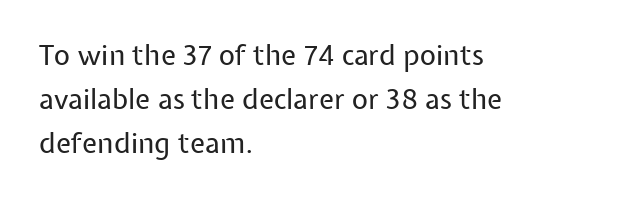
{"serif": "no", "italic": "no", "bold": "no", "weight": "regular", "width": "normal", "stroke_contrast": "low", "x_height": "medium", "monospaced": "no", "underline": "no", "align": "left", "line_spacing": "normal", "line_spacing_ratio": 1.57, "letter_spacing": "normal", "letter_spacing_em": 0.0, "glyph_px": 28}
